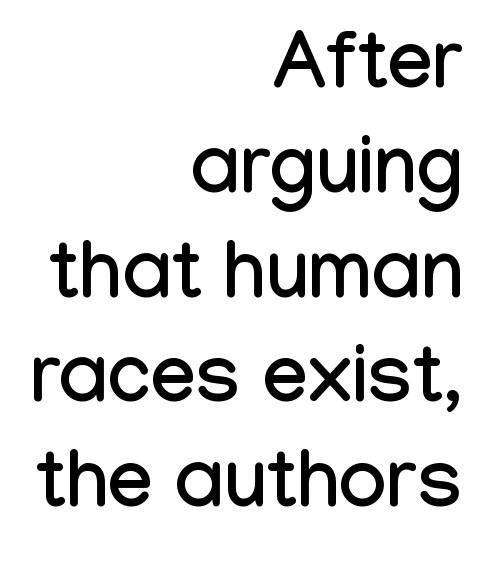
{"serif": "no", "italic": "no", "width": "condensed", "stroke_contrast": "low", "x_height": "medium", "monospaced": "no", "underline": "no", "align": "right", "line_spacing": "normal", "line_spacing_ratio": 1.31, "letter_spacing": "normal", "letter_spacing_em": 0.0, "glyph_px": 80}
